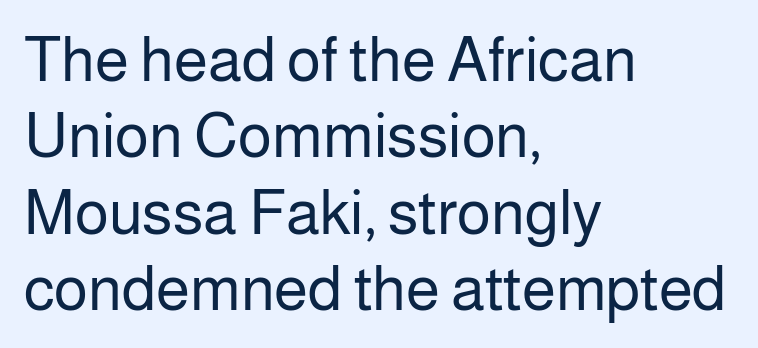
Leftover space on each line is placed entirely after the last word. The passage shown is typed in a proportional face where columns would drift. Rule under the text: the space is simply empty. This is roman type, the default non-slanted kind. The rendering keeps characters at their native spacing.
